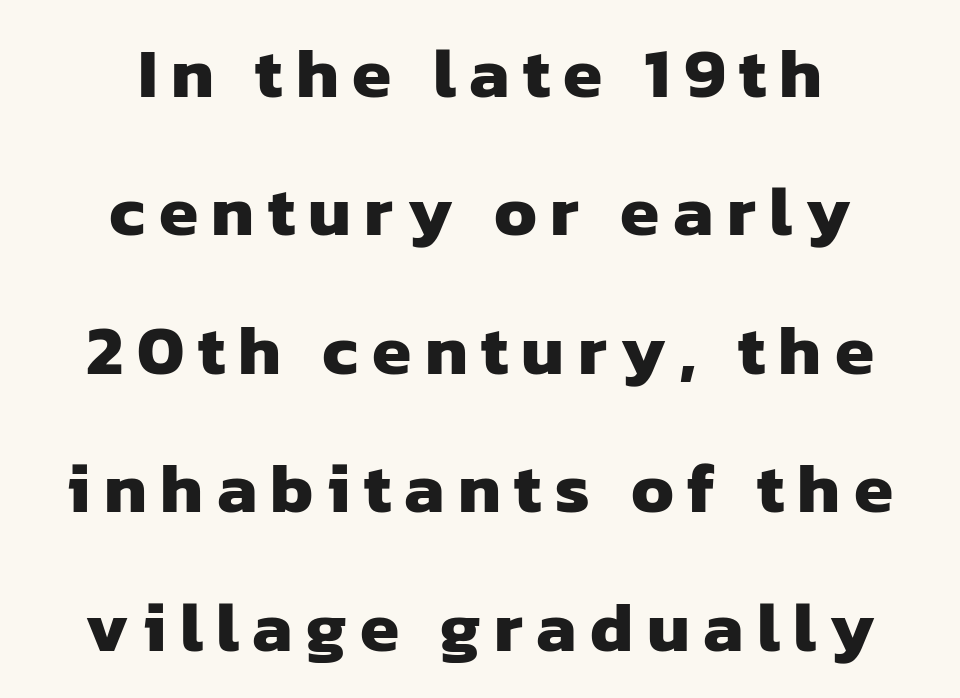
The image shows 71 px heavy sans-serif type; set centered, loose line spacing (1.95x), not underlined; low stroke contrast and a medium x-height.
